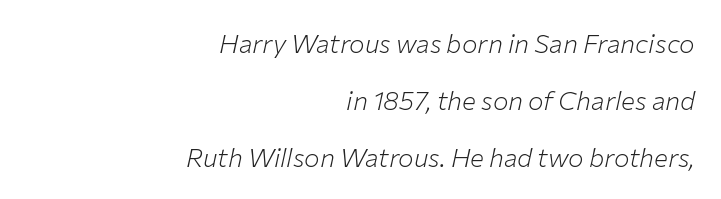
Each word holds together tightly as a unit, with standard inter-letter gaps. Beneath every word, the page is bare. Italic? Definitely — the glyphs are oblique. Every row of glyphs terminates at an identical x-position on the right. Honestly, the rows look like they've been pulled way apart.
